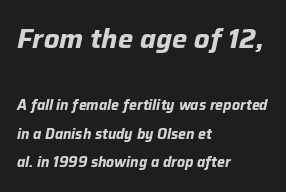
The earlier block is typeset at a bigger size than the later block. I'd describe the lettering as bold — thick and assertive. Where is the straight margin? On the left. A typesetter would call this leading open, well beyond the default. Descender tails drop into unmarked territory.
